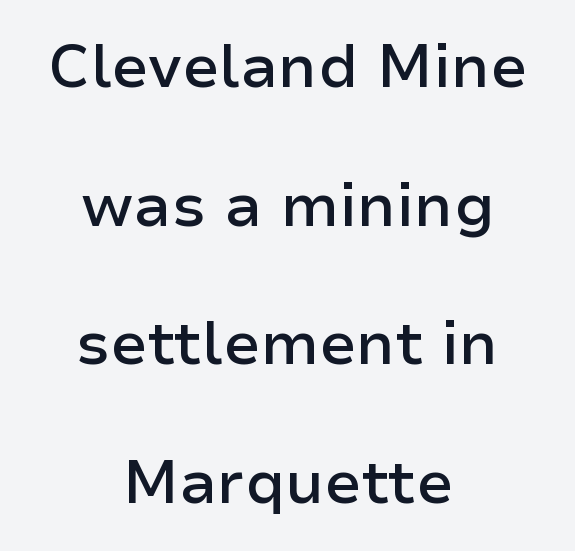
A roman cut, with each character standing at attention. Inter-character spacing is left at the font's built-in metrics. The glyphs in this specimen are sans serif. A typesetter would call this proportional, since set widths differ per character. The space directly below the letters is spotless. Honestly, the rows look like they've been pulled way apart.
